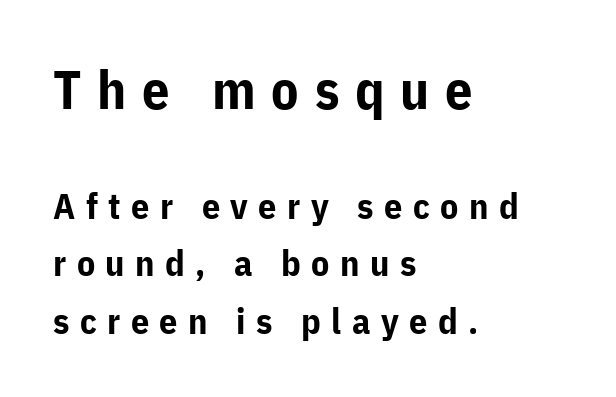
{"serif": "no", "italic": "no", "bold": "yes", "weight": "bold", "width": "normal", "stroke_contrast": "low", "x_height": "medium", "monospaced": "no", "underline": "no", "align": "left", "line_spacing": "normal", "line_spacing_ratio": 1.59, "letter_spacing": "wide", "letter_spacing_em": 0.29, "larger_block": "first", "size_ratio": 1.5, "glyph_px": 54}
